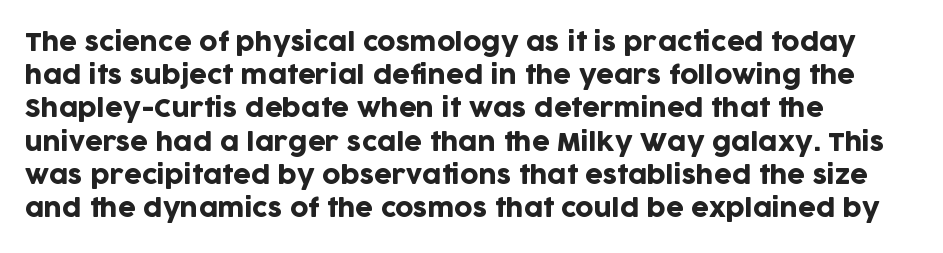
Students, observe: this is what conventionally led text looks like. Look at the tracking — it's just the regular setting, nothing added. The paragraph has a hard left edge and a soft right edge. Check under the words: just untouched page. The lettering holds an erect, upright posture throughout.
